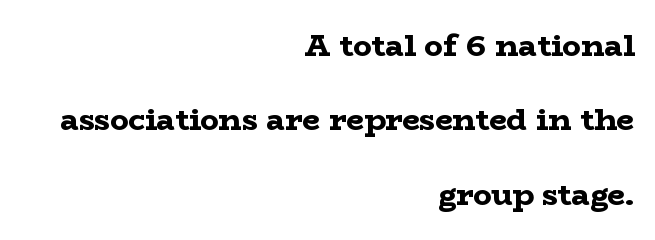
Line ends are locked; line starts wander. This rendering leaves character spacing at its baseline value. Compared with typical paragraphs, the rows here are farther apart. Does the weight exceed regular? Yes, all the way to bold. Yep, those are serifs on the letters.
